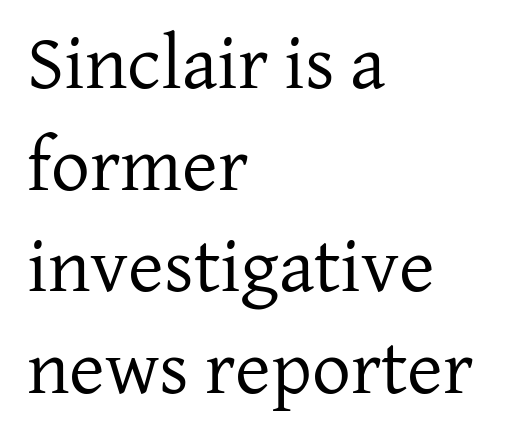
The image shows 77 px regular-weight serif type, upright; set left-aligned, normal line spacing (1.32x), normal letter spacing, not underlined; low stroke contrast and a medium x-height.
